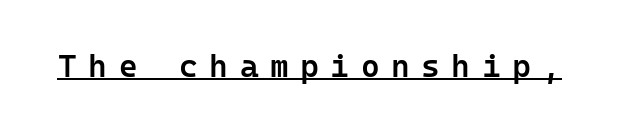
The image shows 32 px semibold sans-serif type, upright; set unusually wide letter spacing (+0.36 em), underlined; low stroke contrast and a medium x-height.
